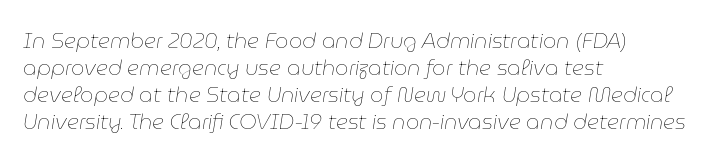
Tall strokes in this sample are angled rather than plumb. Glyph-to-glyph distance matches everyday printed text. Each new line begins a customary step beneath the previous one. The paragraph shown leans on its left margin.
